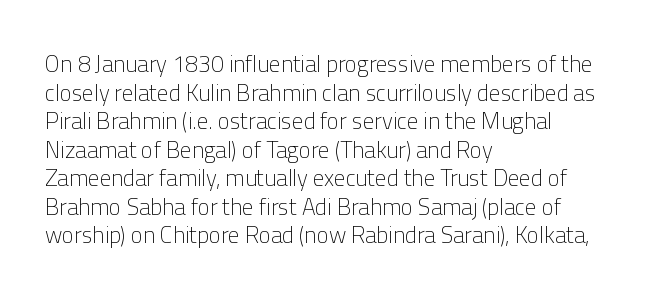
Beneath every word, the page is bare. On a weight scale, this lands at 450 or below. Look at the tracking — it's just the regular setting, nothing added. The typesetter chose a ragged-right arrangement here. Upright lettering throughout.
